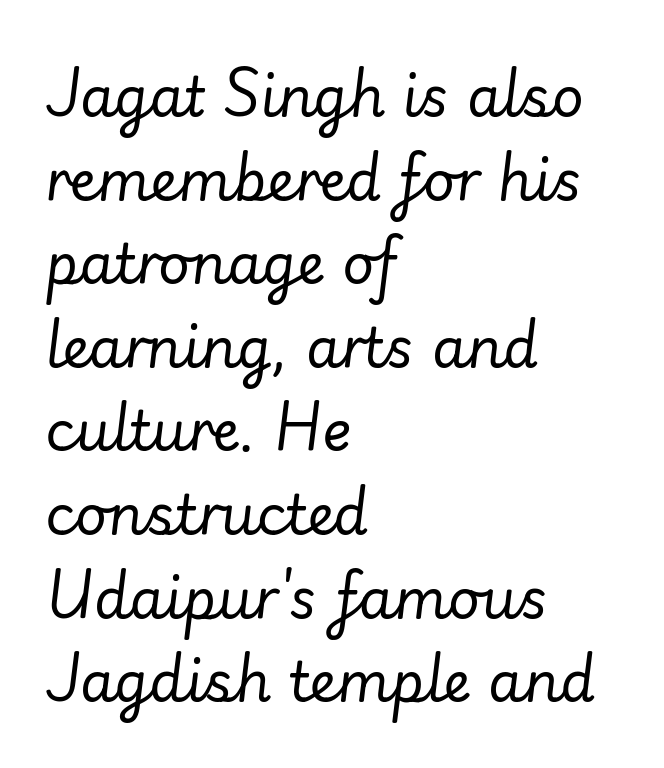
Q: Is the text bold? A: No.
Q: Is the text italic (slanted)? A: Yes, it leans right by about 7 degrees.
Q: Is the text underlined? A: No.
Q: How is the paragraph aligned? A: Left-aligned.
Q: Is the spacing between letters normal or unusually wide? A: Normal.
Q: Is the spacing between lines tight, normal or loose? A: Normal.
Q: Width (condensed, normal, or wide)? A: Normal.
Q: Stroke contrast? A: Low.
Q: x-height? A: Small.
Q: Monospaced? A: No.
